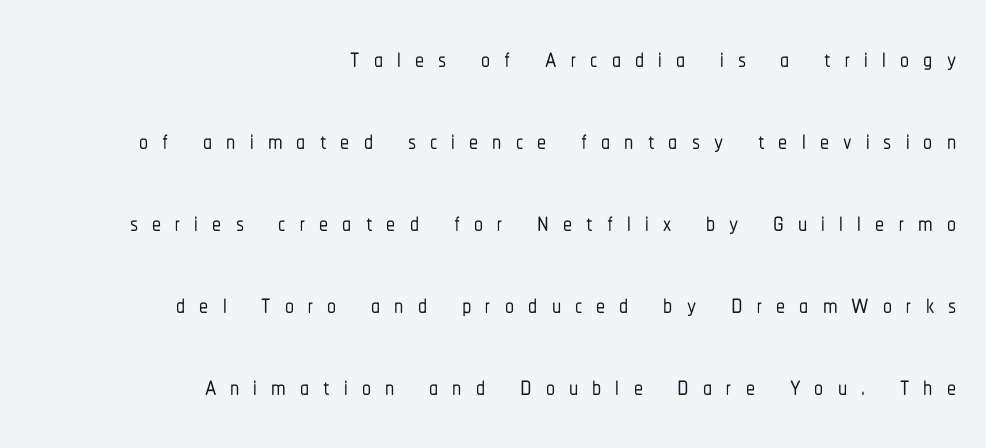
You could only call the tracking loose — the letters float apart. Classification — sans serif. Each line ends at the same right margin while the left side varies. Posture: straight, roman, zero tilt. The baseline area is clear.
